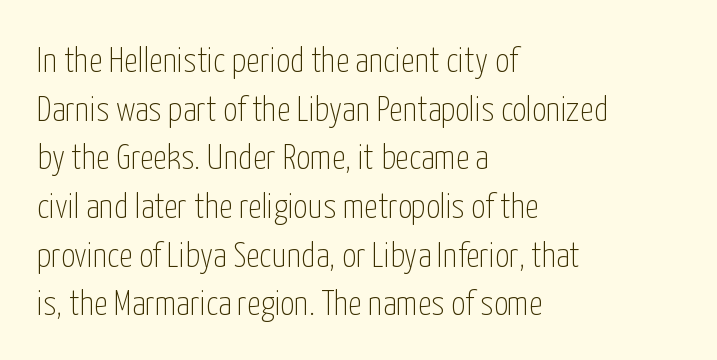
The image shows 35 px thin, condensed sans-serif type, upright; set left-aligned, normal line spacing (1.39x), normal letter spacing, not underlined; low stroke contrast and a medium x-height.
